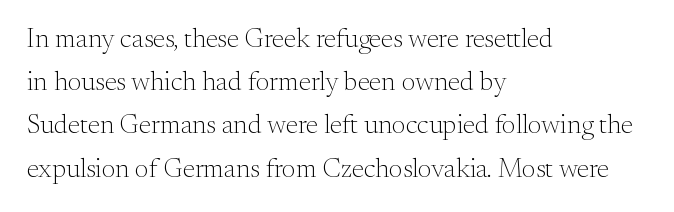
Q: Is the text bold? A: No.
Q: Is the text italic (slanted)? A: No, it is upright.
Q: Is the text underlined? A: No.
Q: How is the paragraph aligned? A: Left-aligned.
Q: Is the spacing between letters normal or unusually wide? A: Normal.
Q: Is the spacing between lines tight, normal or loose? A: Normal.
